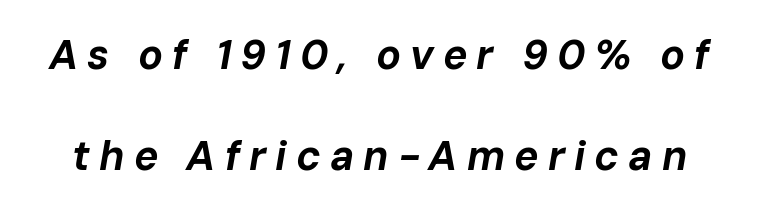
Q: Is the text bold? A: Yes.
Q: Is the text italic (slanted)? A: Yes, it leans right by about 10 degrees.
Q: Is the text underlined? A: No.
Q: Is the spacing between letters normal or unusually wide? A: Unusually wide.
Q: Is the spacing between lines tight, normal or loose? A: Loose.
Q: Width (condensed, normal, or wide)? A: Normal.
Q: Stroke contrast? A: Low.
Q: x-height? A: Medium.
Q: Monospaced? A: No.
